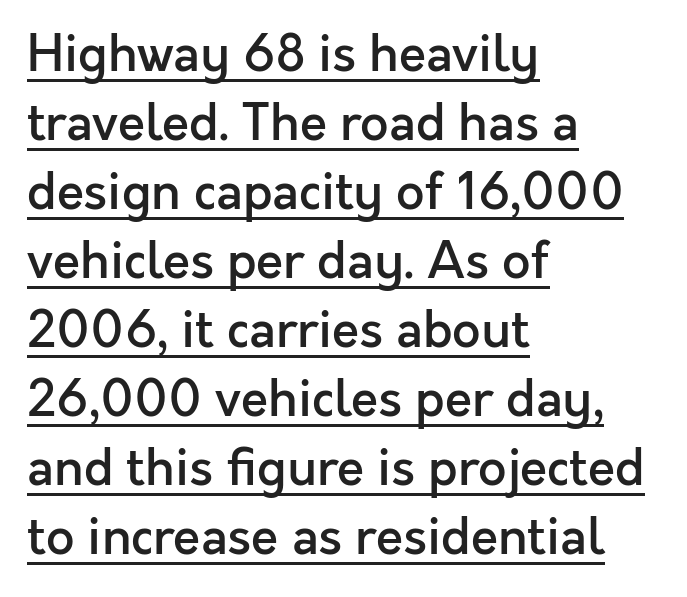
The image shows 50 px semibold sans-serif type, upright; set left-aligned, normal line spacing (1.38x), normal letter spacing, underlined; a medium x-height.
